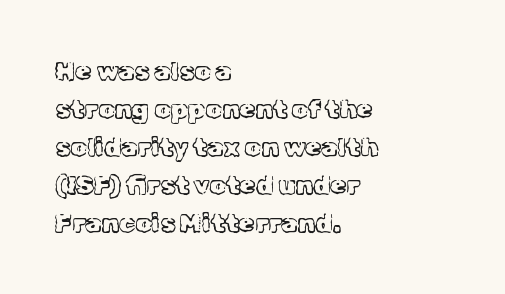
Visually the block forms a straight wall on the left and a jagged coastline on the right. Caption: standard tracking, unaltered. The type sits square on the baseline with zero lean. Weight: not bold — regular or lighter.
